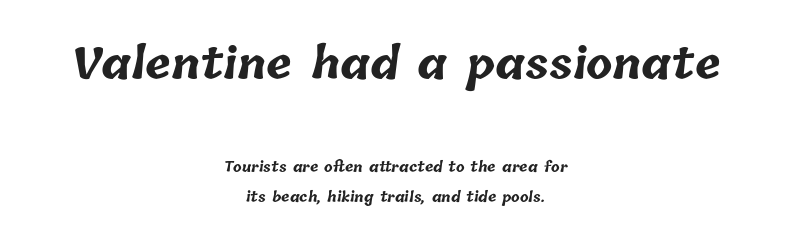
Whoever set this made the first block the dominant, larger element. The rendering uses natural spacing where letterforms have individual widths. Decoration check: the copy has no underline. As a designer I'd log this as weight 700, bold. This block would shrink considerably if given ordinary leading; it's expanded now. Is the letter spacing exaggerated? No — it looks like the ordinary default.
